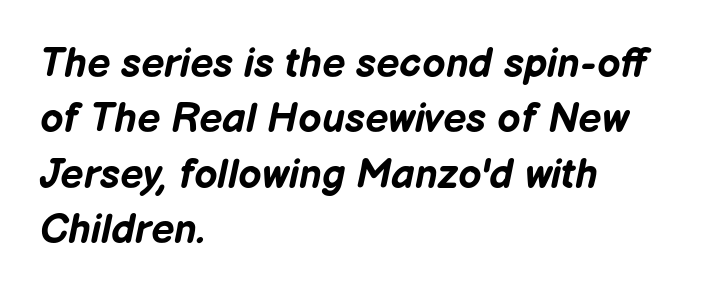
{"italic": "yes", "lean": "right", "slant_degrees": 12, "bold": "yes", "weight": "bold", "width": "normal", "stroke_contrast": "low", "x_height": "medium", "monospaced": "no", "underline": "no", "align": "left", "line_spacing": "normal", "line_spacing_ratio": 1.35, "letter_spacing": "normal", "letter_spacing_em": 0.0, "glyph_px": 41}
